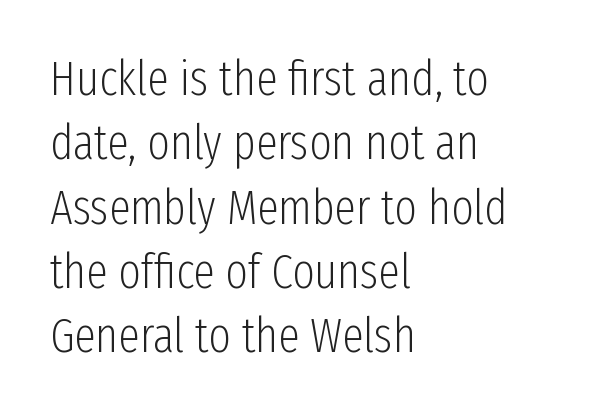
Q: Is the text bold? A: No.
Q: Is the text italic (slanted)? A: No, it is upright.
Q: Is the typeface a serif or a sans-serif typeface? A: Sans-serif.
Q: Is the text underlined? A: No.
Q: How is the paragraph aligned? A: Left-aligned.
Q: Is the spacing between letters normal or unusually wide? A: Normal.
Q: Is the spacing between lines tight, normal or loose? A: Normal.
Q: Width (condensed, normal, or wide)? A: Condensed.
Q: Stroke contrast? A: Low.
Q: x-height? A: Medium.
Q: Monospaced? A: No.
